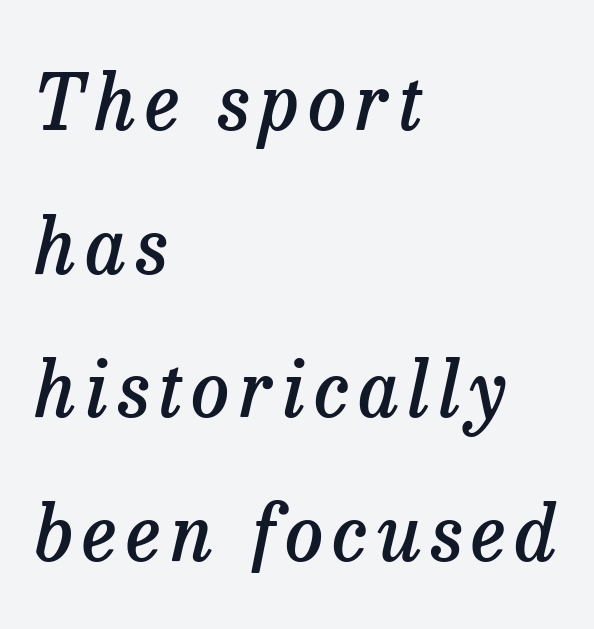
The image shows 76 px semibold serif type, italic (leaning right); set left-aligned, line spacing 1.89x, not underlined; low stroke contrast and a medium x-height.
